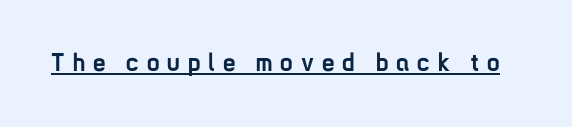
The gaps between neighbouring characters are conspicuously large. The words here are underlined. What weight is shown? A full bold with thick strokes. Quick note: not italic, upright.
